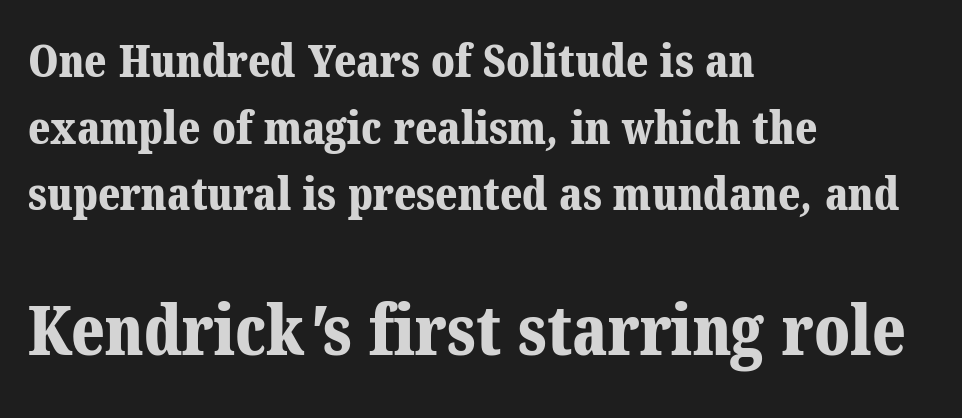
These lines stack with their left ends in a neat column. Horizontal bands of white between lines are of average thickness. No extra tracking has been applied to these lines. The letters advance in unequal steps, a hallmark of proportional type. Type size steps up from the first block to the second.
